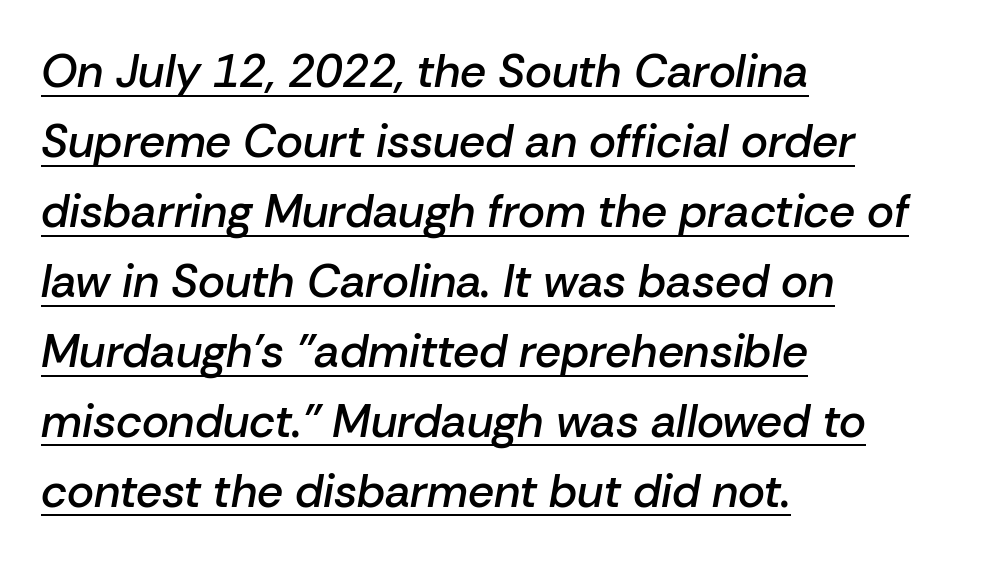
One glance says typical: line gaps are just what's usual. Looking at the ascenders, they clearly lean. Character widths vary here, with narrow letters taking less room than wide ones. Honestly, the letter spacing is just normal — you wouldn't notice it.
